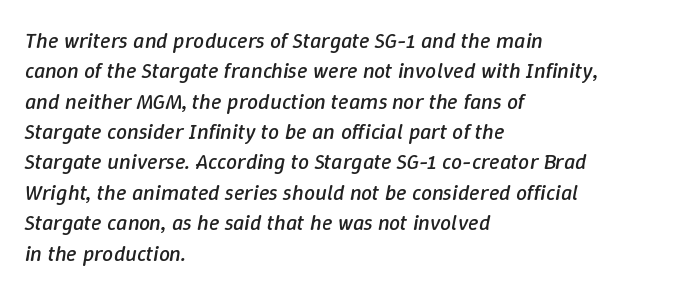
The line-height multiplier appears to be the usual default. An italicized treatment has been applied to the whole sample. Words appear dense and cohesive because spacing is normal. The ragged edge is on the right, which tells us the setting is flush left. Weight: in the light-to-regular range. Clear beneath every line of the passage.
